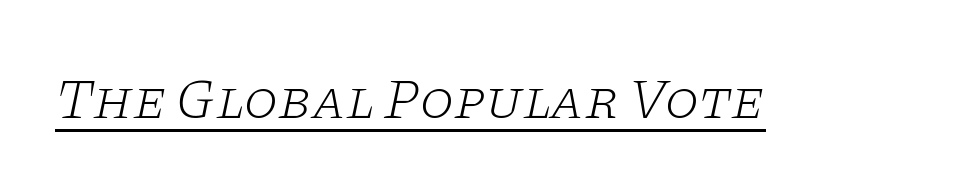
{"serif": "yes", "italic": "yes", "lean": "right", "slant_degrees": 11, "bold": "no", "weight": "light", "width": "wide", "stroke_contrast": "low", "x_height": "large", "monospaced": "no", "underline": "yes", "letter_spacing": "normal", "letter_spacing_em": 0.0, "glyph_px": 56}
